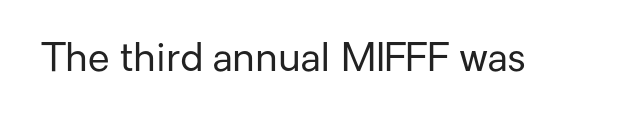
Q: Is the text bold? A: No.
Q: Is the text italic (slanted)? A: No, it is upright.
Q: Is the typeface a serif or a sans-serif typeface? A: Sans-serif.
Q: Is the text underlined? A: No.
Q: Is the spacing between letters normal or unusually wide? A: Normal.
Q: Width (condensed, normal, or wide)? A: Normal.
Q: Stroke contrast? A: Low.
Q: x-height? A: Medium.
Q: Monospaced? A: No.
